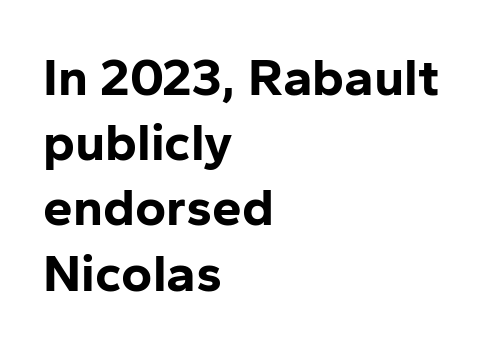
{"serif": "no", "italic": "no", "bold": "yes", "weight": "bold", "width": "normal", "stroke_contrast": "low", "x_height": "medium", "monospaced": "no", "underline": "no", "align": "left", "line_spacing_ratio": 1.23, "letter_spacing": "normal", "letter_spacing_em": 0.0, "glyph_px": 53}
